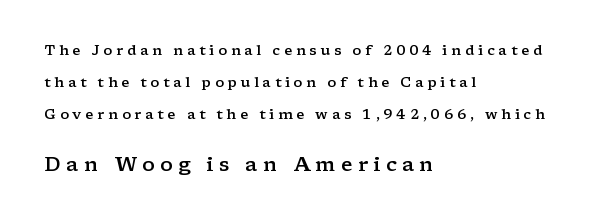
Q: Is the text bold? A: Semi-bold.
Q: Is the text italic (slanted)? A: No, it is upright.
Q: Is the text underlined? A: No.
Q: How is the paragraph aligned? A: Left-aligned.
Q: Is the spacing between letters normal or unusually wide? A: Unusually wide.
Q: Is the spacing between lines tight, normal or loose? A: Loose.
Q: Which block of text is set in a larger size, the first (top) or the second (bottom)? A: The second (bottom) one.
